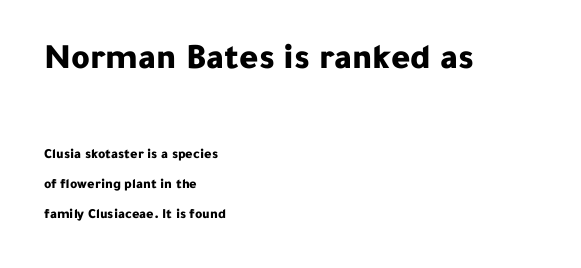
Q: Is the text bold? A: Yes.
Q: Is the text italic (slanted)? A: No, it is upright.
Q: Is the typeface a serif or a sans-serif typeface? A: Sans-serif.
Q: Is the text underlined? A: No.
Q: How is the paragraph aligned? A: Left-aligned.
Q: Is the spacing between letters normal or unusually wide? A: Normal.
Q: Is the spacing between lines tight, normal or loose? A: Loose.
Q: Which block of text is set in a larger size, the first (top) or the second (bottom)? A: The first (top) one.
Q: Width (condensed, normal, or wide)? A: Normal.
Q: Stroke contrast? A: Low.
Q: x-height? A: Medium.
Q: Monospaced? A: No.
